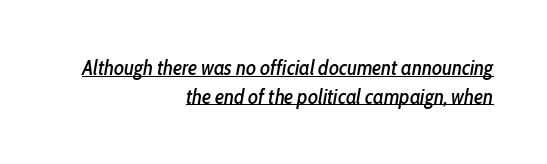
{"italic": "yes", "lean": "right", "slant_degrees": 10, "underline": "yes", "align": "right", "line_spacing": "normal", "line_spacing_ratio": 1.36, "letter_spacing": "normal", "letter_spacing_em": 0.0, "glyph_px": 21}
